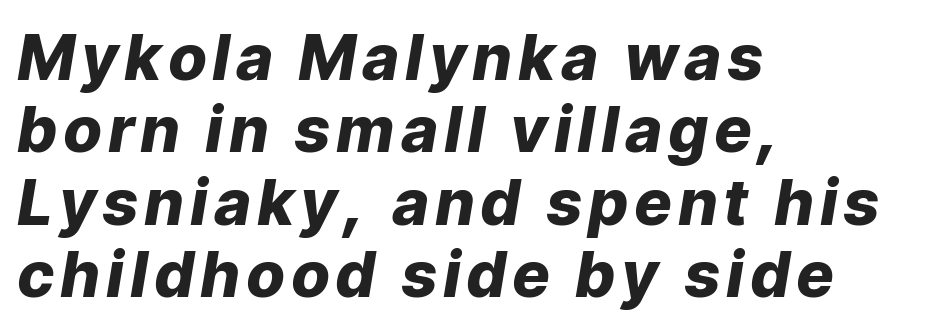
The image shows 63 px heavy type, italic (leaning right); set left-aligned, tight line spacing (1.15x), not underlined; low stroke contrast and a medium x-height.
